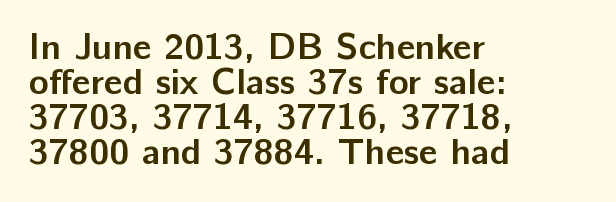
{"serif": "no", "italic": "no", "bold": "yes", "weight": "semibold", "width": "normal", "stroke_contrast": "low", "x_height": "medium", "monospaced": "no", "underline": "no", "align": "left", "line_spacing": "tight", "line_spacing_ratio": 0.95, "letter_spacing": "normal", "letter_spacing_em": 0.0, "glyph_px": 37}
